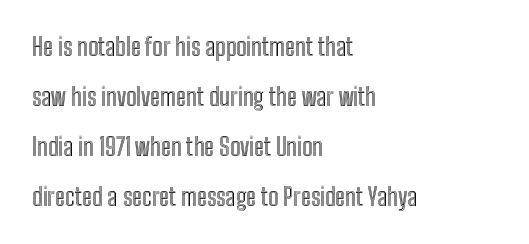
Lines of text with bare space underneath. Summary of vertical rhythm: relaxed, with wide interline spacing. Quick note: not italic, upright. Horizontal alignment here is leftward, the default for most running prose.
